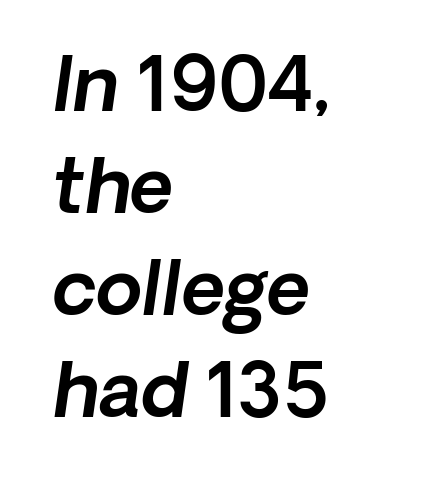
{"italic": "yes", "lean": "right", "slant_degrees": 8, "width": "normal", "x_height": "medium", "monospaced": "no", "underline": "no", "align": "left", "line_spacing": "normal", "line_spacing_ratio": 1.36, "letter_spacing": "normal", "letter_spacing_em": 0.0, "glyph_px": 75}
